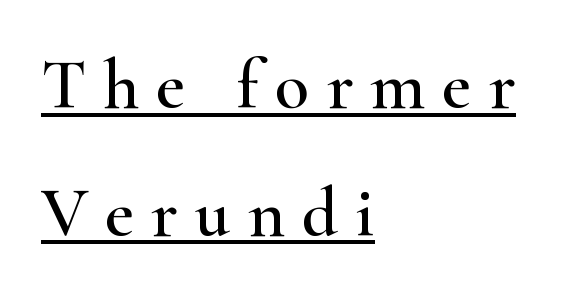
The image shows 71 px wide serif type, upright; set left-aligned, line spacing 1.8x, unusually wide letter spacing (+0.24 em), underlined; high stroke contrast and a small x-height.
